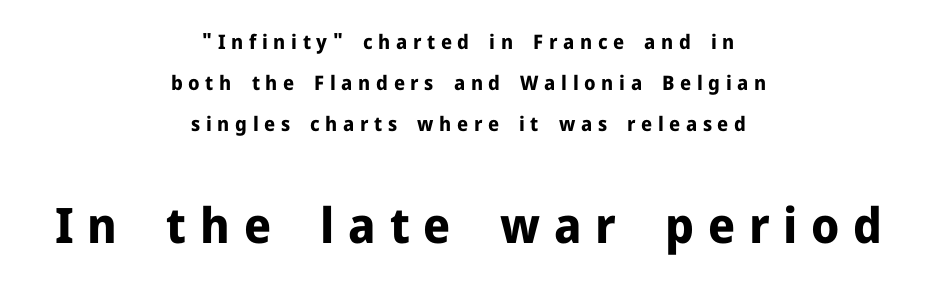
Q: Is the text bold? A: Yes.
Q: Is the text italic (slanted)? A: No, it is upright.
Q: Is the typeface a serif or a sans-serif typeface? A: Sans-serif.
Q: Is the text underlined? A: No.
Q: How is the paragraph aligned? A: Centered.
Q: Is the spacing between letters normal or unusually wide? A: Unusually wide.
Q: Is the spacing between lines tight, normal or loose? A: Loose.
Q: Which block of text is set in a larger size, the first (top) or the second (bottom)? A: The second (bottom) one.
Q: Width (condensed, normal, or wide)? A: Normal.
Q: Stroke contrast? A: Low.
Q: x-height? A: Medium.
Q: Monospaced? A: No.
